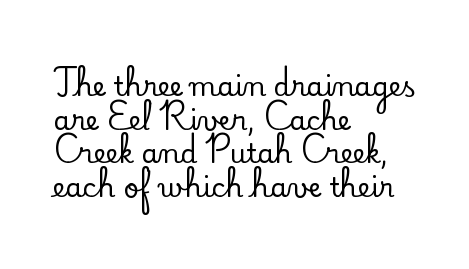
Q: Is the text italic (slanted)? A: No, it is upright.
Q: Is the text underlined? A: No.
Q: How is the paragraph aligned? A: Left-aligned.
Q: Is the spacing between letters normal or unusually wide? A: Normal.
Q: Is the spacing between lines tight, normal or loose? A: Normal.
